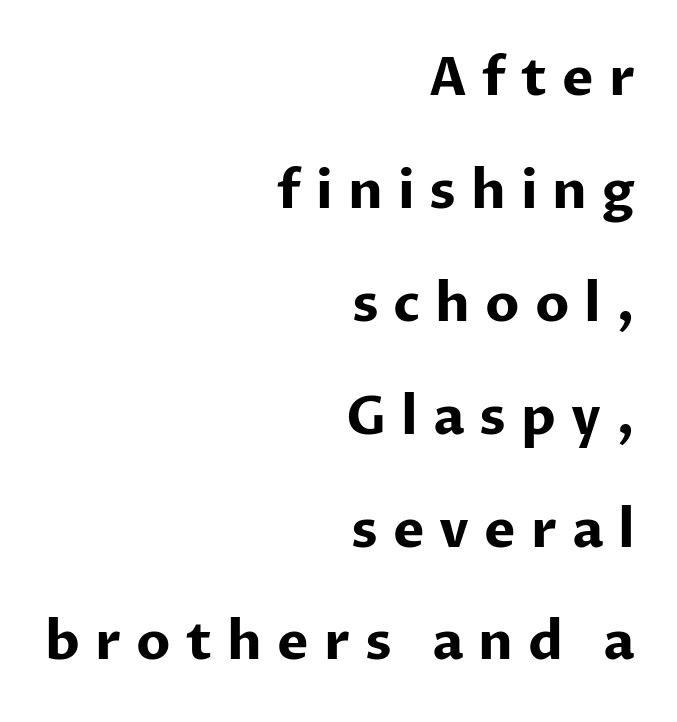
Q: Is the text bold? A: Yes.
Q: Is the text italic (slanted)? A: No, it is upright.
Q: Is the typeface a serif or a sans-serif typeface? A: Sans-serif.
Q: Is the text underlined? A: No.
Q: How is the paragraph aligned? A: Right-aligned.
Q: Is the spacing between letters normal or unusually wide? A: Unusually wide.
Q: Is the spacing between lines tight, normal or loose? A: Loose.
Q: Width (condensed, normal, or wide)? A: Normal.
Q: Stroke contrast? A: Low.
Q: x-height? A: Medium.
Q: Monospaced? A: No.
